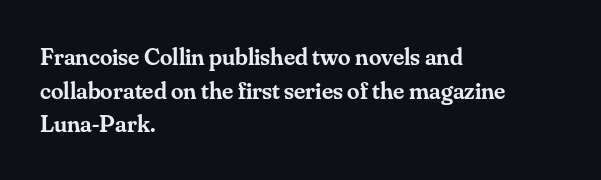
{"italic": "no", "bold": "semi", "underline": "no", "align": "left", "line_spacing": "normal", "line_spacing_ratio": 1.35, "letter_spacing": "normal", "letter_spacing_em": 0.0, "glyph_px": 25}
